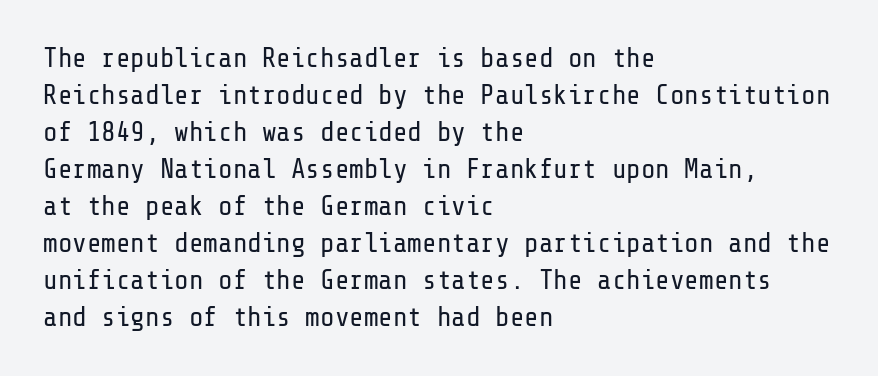
The image shows 27 px text type, upright; set left-aligned, normal line spacing (1.37x), normal letter spacing, not underlined.
